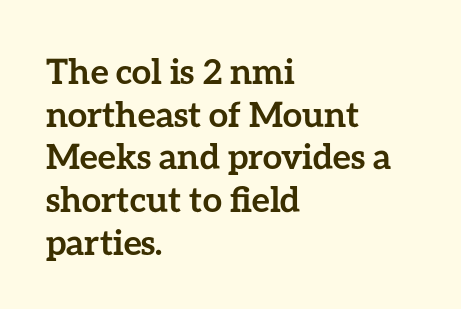
Is the letter spacing exaggerated? No — it looks like the ordinary default. The letters advance in unequal steps, a hallmark of proportional type. A bare baseline throughout the passage. Emphasis by weight is at full strength: bold. Horizontally, the lines are justified to the leading edge only.
